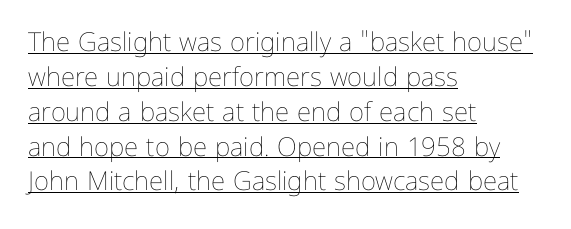
The image shows 26 px text type, upright; set left-aligned, normal line spacing (1.34x), normal letter spacing, underlined.
